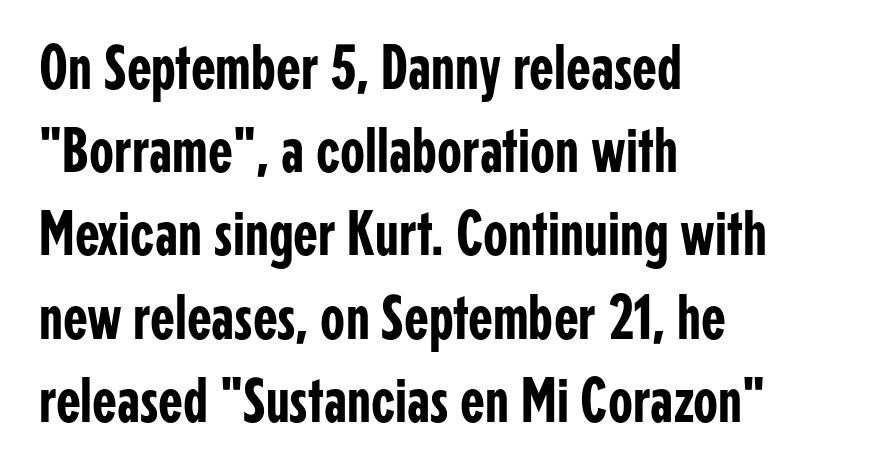
Normally led — the rows are evenly, conventionally spaced. Does the lettering tilt? It doesn't — this is upright. Each letter keeps its own natural width here, so spacing adapts to shape. The glyphs in this specimen are sans serif.
